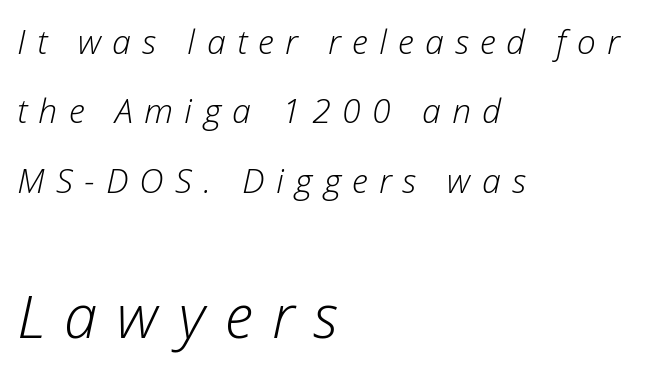
The image shows 60 px light type, italic (leaning right); set left-aligned, loose line spacing (2.04x), unusually wide letter spacing (+0.33 em), not underlined; the second (bottom) block is 1.76x larger; low stroke contrast and a medium x-height.
